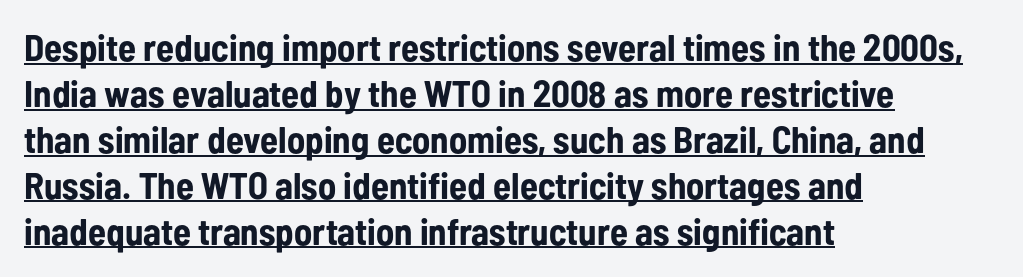
Letter spacing: default. The type sits square on the baseline with zero lean. Spacing verdict: proportional, widths tailored to each character. This is underlined copy, the kind a proofreader might mark for attention. What kind of face is this? One without serifs — a sans.
